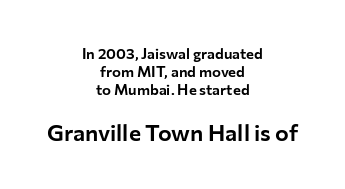
The image shows 23 px text type, upright; set centered, line spacing 1.19x, normal letter spacing, not underlined; the second (bottom) block is 1.53x larger.
